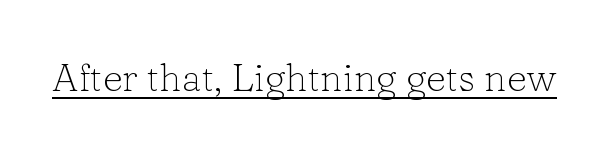
{"serif": "yes", "italic": "no", "bold": "no", "weight": "light", "width": "normal", "stroke_contrast": "low", "x_height": "medium", "monospaced": "no", "underline": "yes", "letter_spacing": "normal", "letter_spacing_em": 0.0, "glyph_px": 39}
